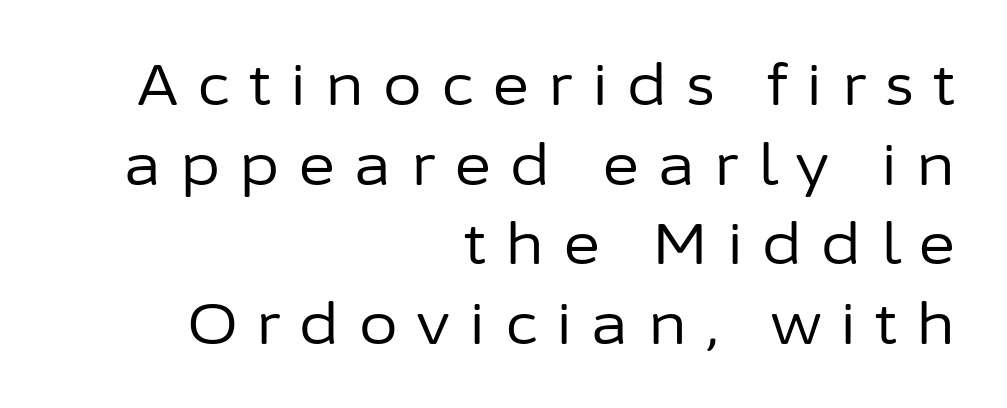
Right-aligned paragraph, ragged on the left. What's the leading like? Ordinary, nothing unusual. How are the letters spaced? Widely, with obvious added tracking. A typesetter would call this proportional, since set widths differ per character. To sum up the face: it is a sans, with no serifs. Only glyphs here, with clear space below each row.
